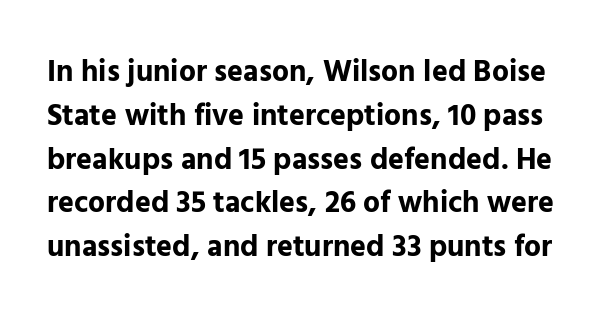
{"serif": "no", "italic": "no", "bold": "yes", "weight": "bold", "width": "normal", "stroke_contrast": "low", "x_height": "medium", "monospaced": "no", "underline": "no", "line_spacing": "normal", "line_spacing_ratio": 1.46, "letter_spacing": "normal", "letter_spacing_em": 0.0, "glyph_px": 30}
